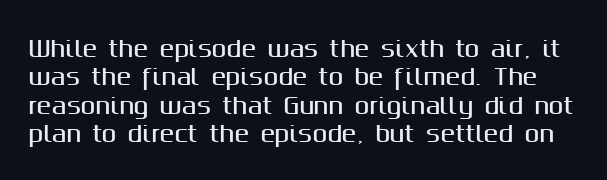
{"italic": "no", "underline": "no", "line_spacing": "normal", "line_spacing_ratio": 1.29, "letter_spacing": "normal", "letter_spacing_em": 0.0, "glyph_px": 22}
